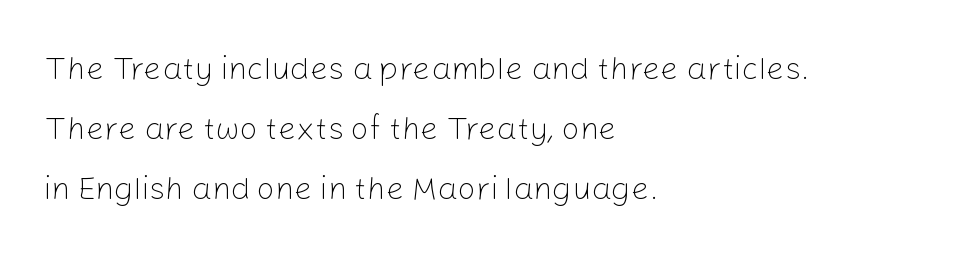
The image shows 32 px light sans-serif type, upright; set left-aligned, line spacing 1.87x, normal letter spacing, not underlined; low stroke contrast and a medium x-height.
